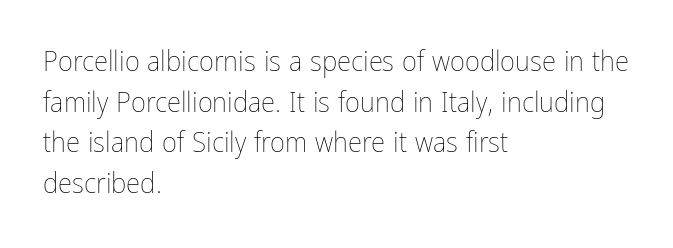
The image shows 29 px thin, condensed type, upright; set left-aligned, normal line spacing (1.4x), normal letter spacing, not underlined; low stroke contrast and a medium x-height.
